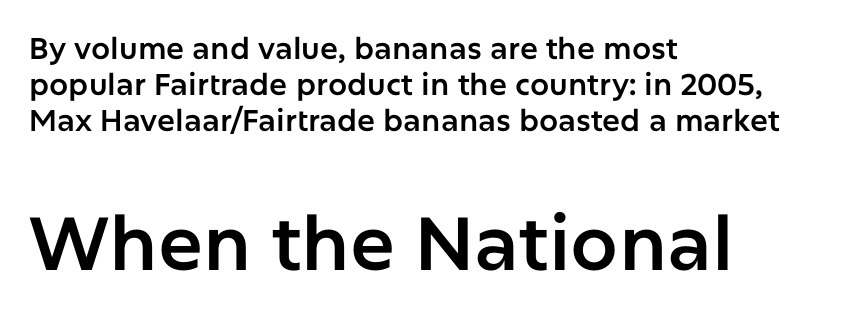
{"serif": "no", "italic": "no", "width": "normal", "stroke_contrast": "low", "x_height": "medium", "monospaced": "no", "underline": "no", "align": "left", "line_spacing_ratio": 1.2, "letter_spacing": "normal", "letter_spacing_em": 0.0, "larger_block": "second", "size_ratio": 2.5, "glyph_px": 75}
